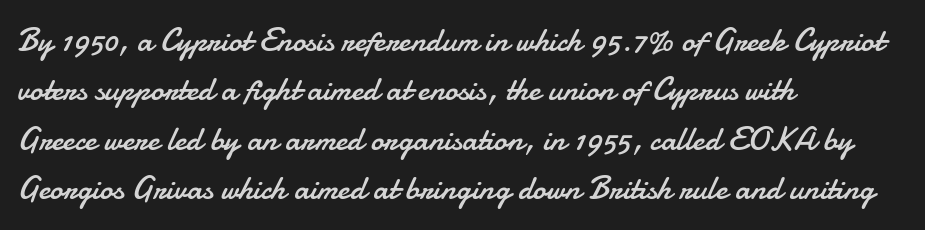
Q: Is the text bold? A: No.
Q: Is the text italic (slanted)? A: Yes.
Q: Is the typeface a serif or a sans-serif typeface? A: Sans-serif.
Q: Is the text underlined? A: No.
Q: How is the paragraph aligned? A: Left-aligned.
Q: Is the spacing between letters normal or unusually wide? A: Normal.
Q: Is the spacing between lines tight, normal or loose? A: Normal.
Q: Width (condensed, normal, or wide)? A: Normal.
Q: Stroke contrast? A: Low.
Q: x-height? A: Small.
Q: Monospaced? A: No.
